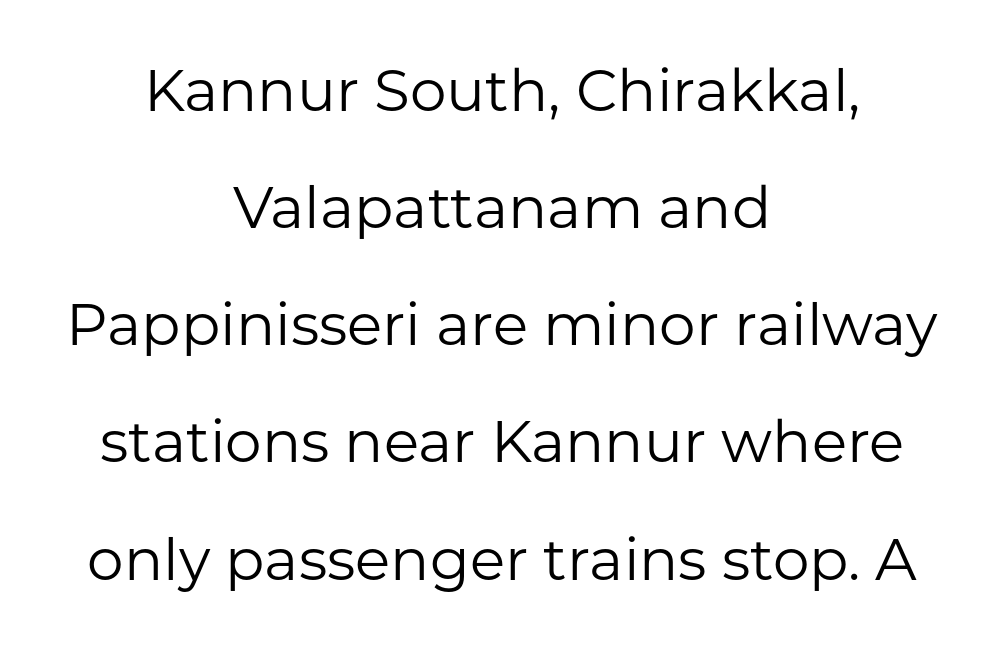
Q: Is the text bold? A: No.
Q: Is the text italic (slanted)? A: No, it is upright.
Q: Is the typeface a serif or a sans-serif typeface? A: Sans-serif.
Q: Is the text underlined? A: No.
Q: How is the paragraph aligned? A: Centered.
Q: Is the spacing between letters normal or unusually wide? A: Normal.
Q: Is the spacing between lines tight, normal or loose? A: Loose.
Q: Width (condensed, normal, or wide)? A: Normal.
Q: Stroke contrast? A: Low.
Q: x-height? A: Medium.
Q: Monospaced? A: No.
